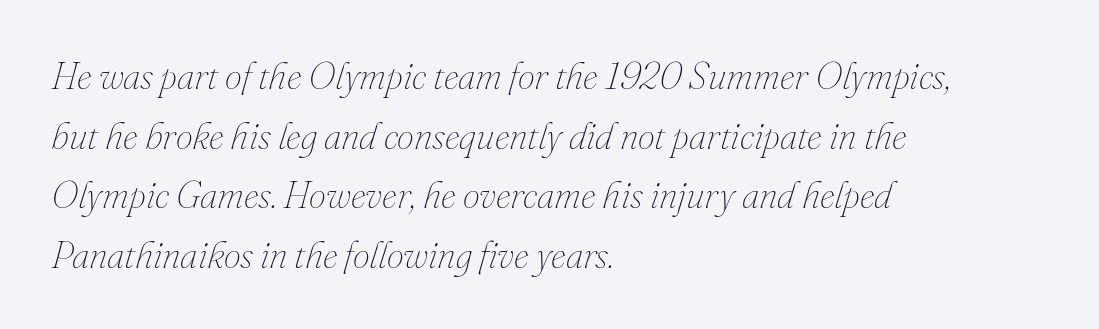
{"italic": "yes", "lean": "right", "slant_degrees": 16, "bold": "no", "weight": "thin", "width": "normal", "stroke_contrast": "medium", "x_height": "small", "monospaced": "no", "underline": "no", "align": "left", "line_spacing": "normal", "line_spacing_ratio": 1.57, "letter_spacing": "normal", "letter_spacing_em": 0.0, "glyph_px": 38}
